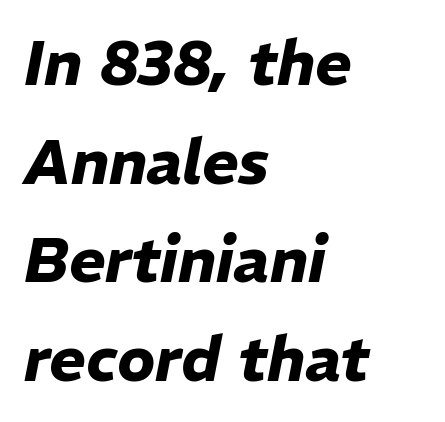
{"italic": "yes", "lean": "right", "slant_degrees": 11, "bold": "yes", "weight": "heavy", "width": "normal", "stroke_contrast": "low", "x_height": "medium", "monospaced": "no", "underline": "no", "align": "left", "line_spacing": "normal", "line_spacing_ratio": 1.59, "letter_spacing": "normal", "letter_spacing_em": 0.0, "glyph_px": 62}
